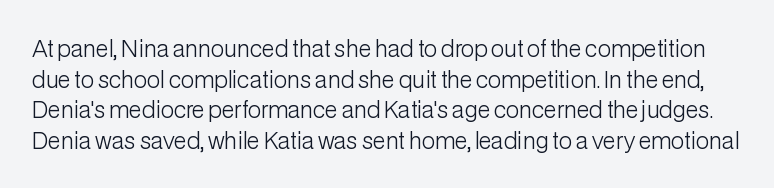
Characters remain perfectly vertical along every line. Is the type heavy? It reads as light-to-regular instead. Descender tails drop into unmarked territory. Evenly set lines give the paragraph a standard silhouette.
